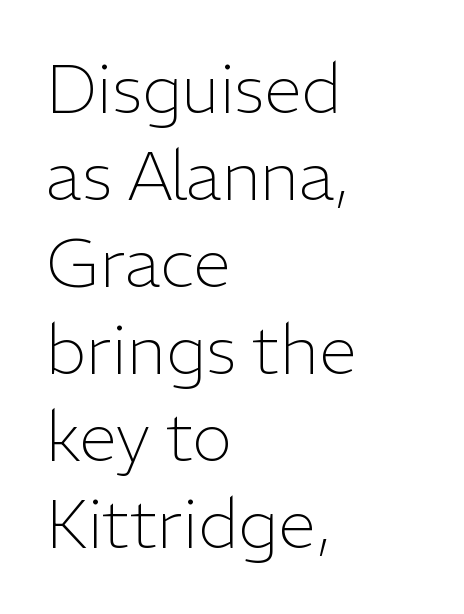
The image shows 68 px light sans-serif type, upright; set left-aligned, normal line spacing (1.28x), normal letter spacing, not underlined; low stroke contrast and a medium x-height.
